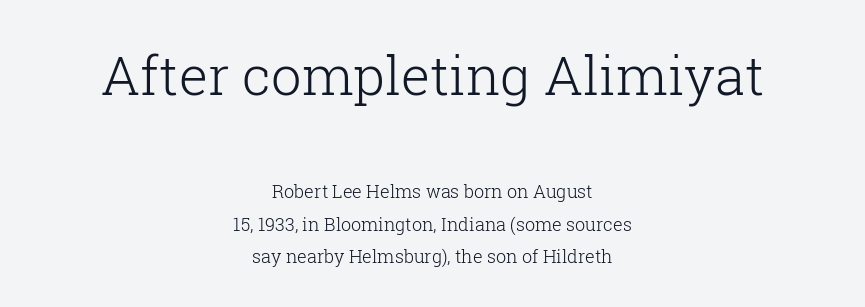
What stands out about the letter spacing? Nothing — it is the standard amount. Any mark beneath the type? The region is blank. Looks like regular typesetting: each glyph gets only the width it needs. Yep, those are serifs on the letters.
